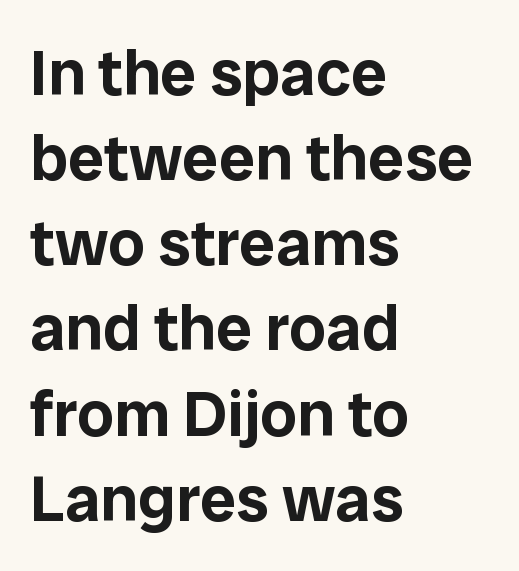
The image shows 65 px sans-serif type, upright; set left-aligned, normal line spacing (1.31x), normal letter spacing, not underlined; low stroke contrast and a medium x-height.
